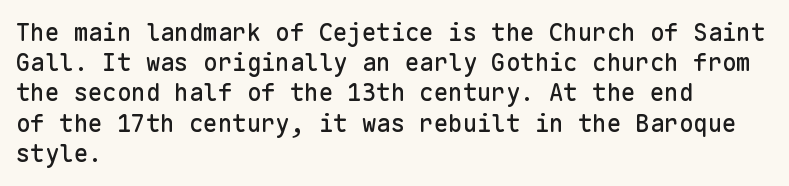
The image shows 24 px text type, upright; set left-aligned, normal line spacing (1.26x), normal letter spacing, not underlined.
